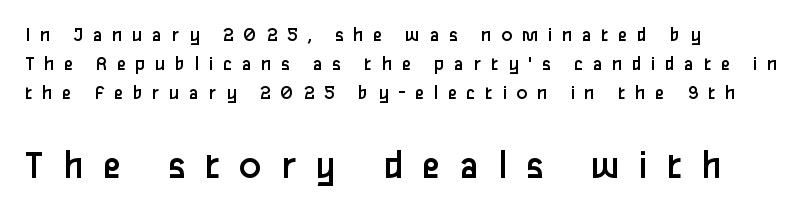
Q: Is the text bold? A: No.
Q: Is the text italic (slanted)? A: No, it is upright.
Q: Is the typeface a serif or a sans-serif typeface? A: Sans-serif.
Q: Is the text underlined? A: No.
Q: How is the paragraph aligned? A: Left-aligned.
Q: Is the spacing between letters normal or unusually wide? A: Unusually wide.
Q: Is the spacing between lines tight, normal or loose? A: Normal.
Q: Which block of text is set in a larger size, the first (top) or the second (bottom)? A: The second (bottom) one.
Q: Width (condensed, normal, or wide)? A: Normal.
Q: Stroke contrast? A: Low.
Q: x-height? A: Medium.
Q: Monospaced? A: No.
